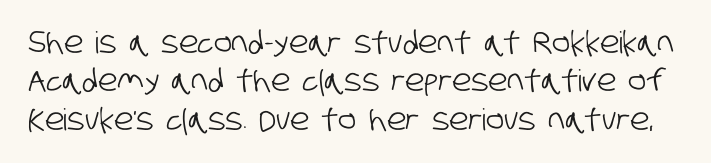
Q: Is the typeface a serif or a sans-serif typeface? A: Sans-serif.
Q: Is the text underlined? A: No.
Q: Is the spacing between letters normal or unusually wide? A: Normal.
Q: Is the spacing between lines tight, normal or loose? A: Normal.
Q: Width (condensed, normal, or wide)? A: Condensed.
Q: Stroke contrast? A: Low.
Q: x-height? A: Large.
Q: Monospaced? A: No.
